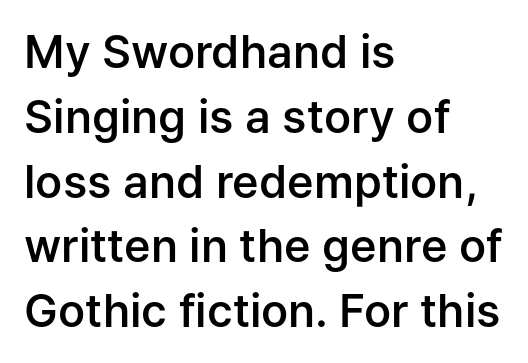
The image shows 45 px semibold sans-serif type, upright; set left-aligned, normal line spacing (1.44x), normal letter spacing, not underlined; low stroke contrast and a medium x-height.
